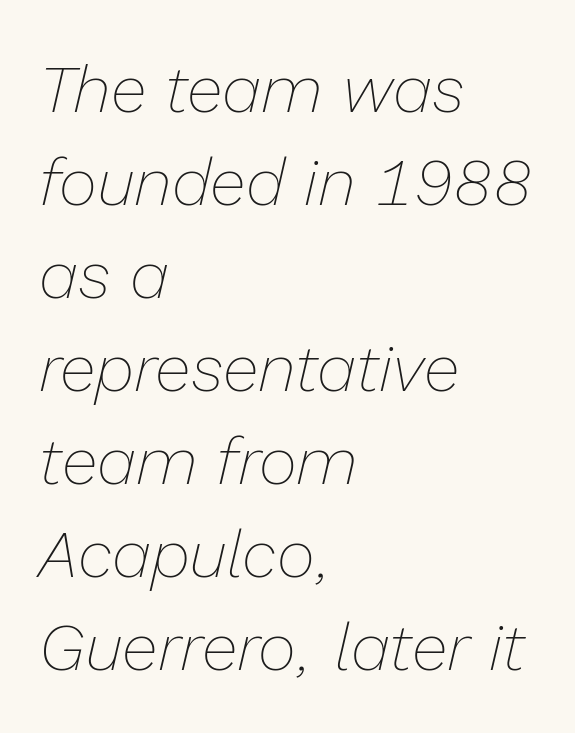
The image shows 66 px thin type, italic (leaning right); set left-aligned, normal line spacing (1.41x), normal letter spacing, not underlined; low stroke contrast and a medium x-height.
